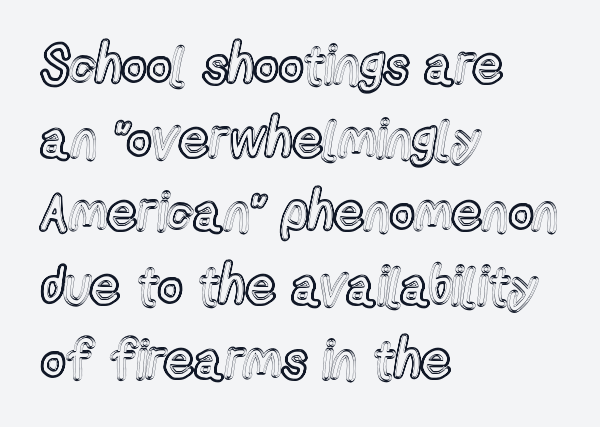
Q: Is the text italic (slanted)? A: Yes.
Q: Is the text underlined? A: No.
Q: How is the paragraph aligned? A: Left-aligned.
Q: Is the spacing between letters normal or unusually wide? A: Normal.
Q: Is the spacing between lines tight, normal or loose? A: Normal.
Q: Width (condensed, normal, or wide)? A: Condensed.
Q: x-height? A: Medium.
Q: Monospaced? A: No.
